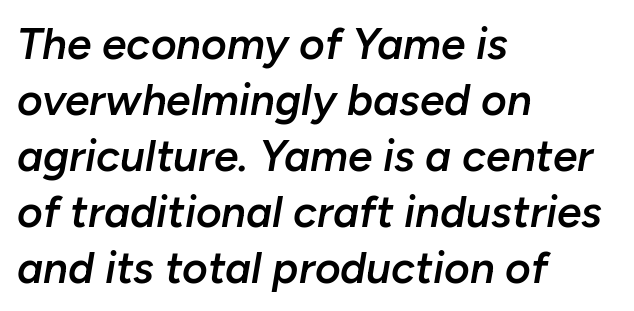
Q: Is the text bold? A: Semi-bold.
Q: Is the text italic (slanted)? A: Yes, it leans right by about 10 degrees.
Q: Is the text underlined? A: No.
Q: How is the paragraph aligned? A: Left-aligned.
Q: Is the spacing between letters normal or unusually wide? A: Normal.
Q: Is the spacing between lines tight, normal or loose? A: Normal.
Q: Width (condensed, normal, or wide)? A: Normal.
Q: Stroke contrast? A: Low.
Q: x-height? A: Medium.
Q: Monospaced? A: No.
